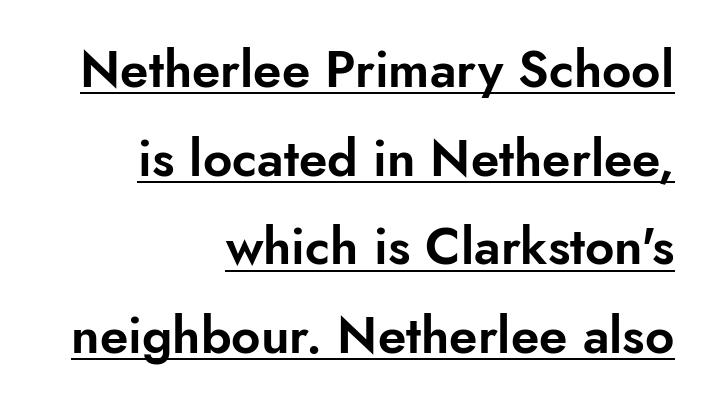
Q: Is the text italic (slanted)? A: No, it is upright.
Q: Is the typeface a serif or a sans-serif typeface? A: Sans-serif.
Q: Is the text underlined? A: Yes.
Q: How is the paragraph aligned? A: Right-aligned.
Q: Is the spacing between letters normal or unusually wide? A: Normal.
Q: Width (condensed, normal, or wide)? A: Normal.
Q: Stroke contrast? A: Low.
Q: x-height? A: Small.
Q: Monospaced? A: No.
